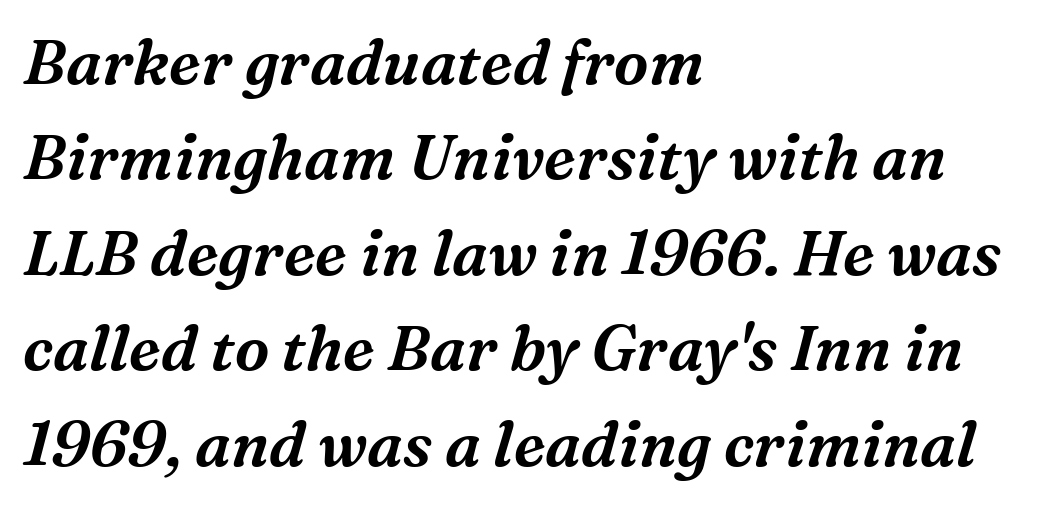
The image shows 62 px serif type, italic (leaning right); set left-aligned, normal line spacing (1.54x), normal letter spacing, not underlined; medium stroke contrast and a medium x-height.
